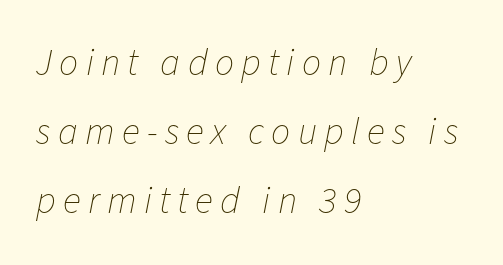
{"italic": "yes", "lean": "right", "slant_degrees": 11, "bold": "no", "weight": "thin", "width": "normal", "stroke_contrast": "low", "x_height": "medium", "monospaced": "no", "underline": "no", "align": "left", "line_spacing_ratio": 1.81, "glyph_px": 38}
